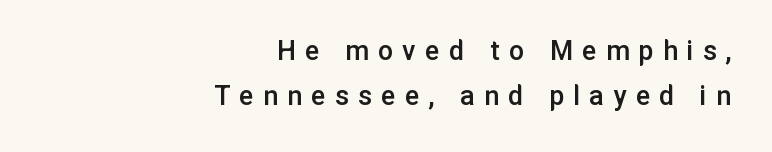
The letters are spread apart with noticeably loose tracking. The space beneath each line is pristine and unruled. I'd call this a sans setting — the letters go barefoot. Line ends are locked; line starts wander. Rows of type keep a routine distance in the vertical direction.
